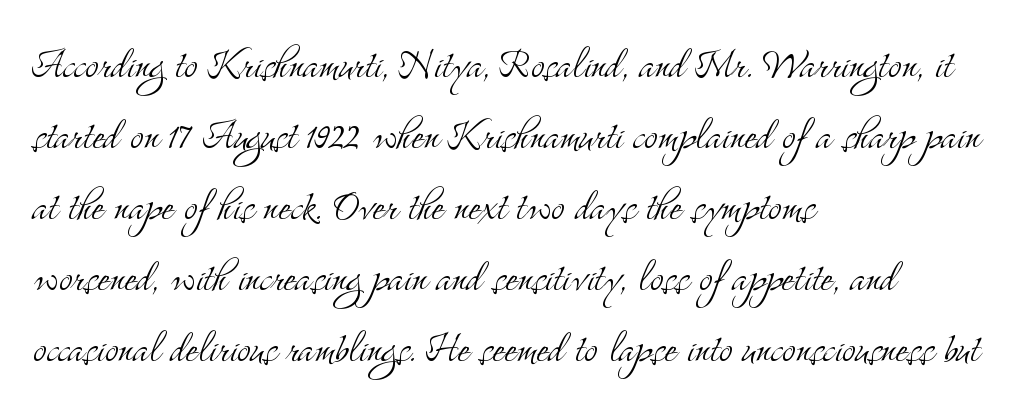
The image shows 51 px light, condensed serif type; set left-aligned, normal line spacing (1.39x), normal letter spacing, not underlined; medium stroke contrast and a small x-height.
